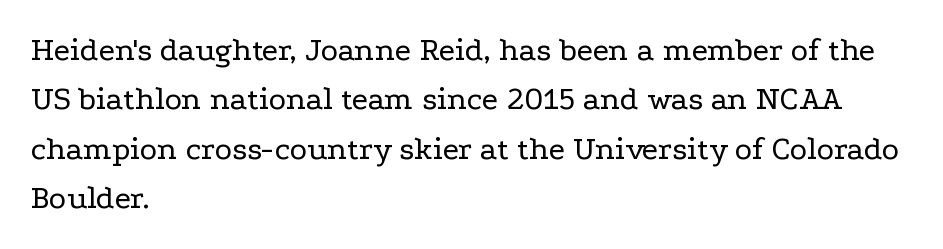
The image shows 33 px regular-weight, wide serif type, upright; set left-aligned, normal line spacing (1.5x), normal letter spacing, not underlined; low stroke contrast and a medium x-height.
